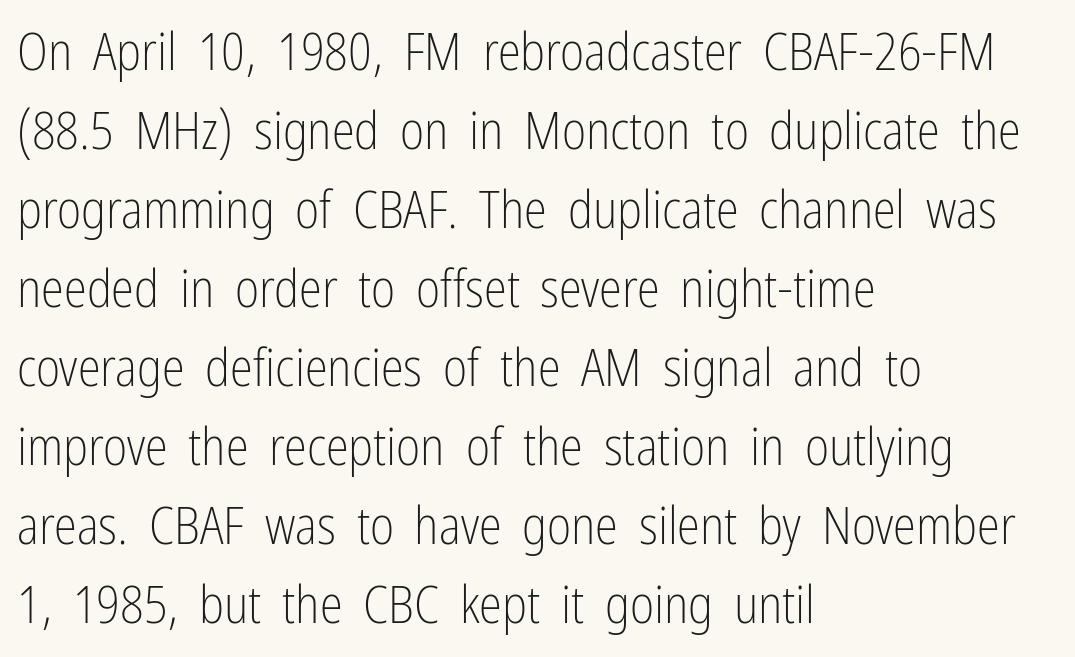
Character widths vary here, with narrow letters taking less room than wide ones. What's the leading like? Ordinary, nothing unusual. The letterforms sit shoulder to shoulder at normal distance. Counters stay open thanks to moderate or lighter strokes. These lines are composed in type without serifs. The words here are not underlined.
